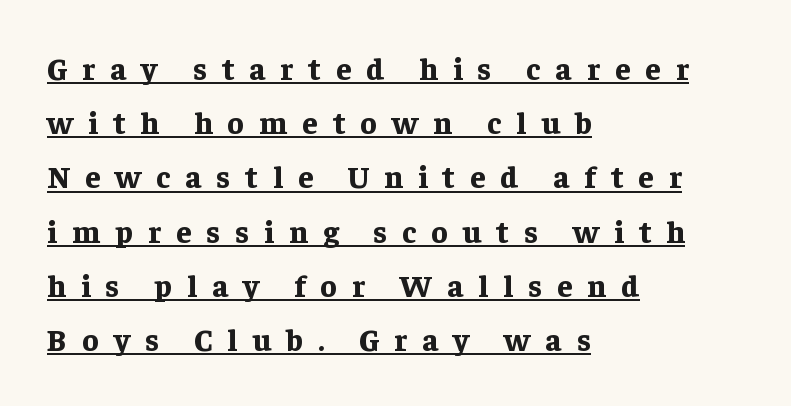
The image shows 31 px bold serif type, upright; set left-aligned, line spacing 1.75x, unusually wide letter spacing (+0.48 em), underlined; low stroke contrast and a medium x-height.
